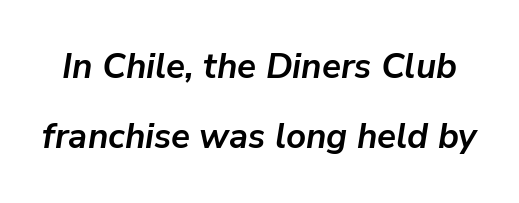
{"italic": "yes", "lean": "right", "slant_degrees": 9, "bold": "yes", "weight": "semibold", "width": "normal", "stroke_contrast": "low", "x_height": "medium", "monospaced": "no", "underline": "no", "line_spacing": "loose", "line_spacing_ratio": 1.99, "letter_spacing": "normal", "letter_spacing_em": 0.0, "glyph_px": 35}
